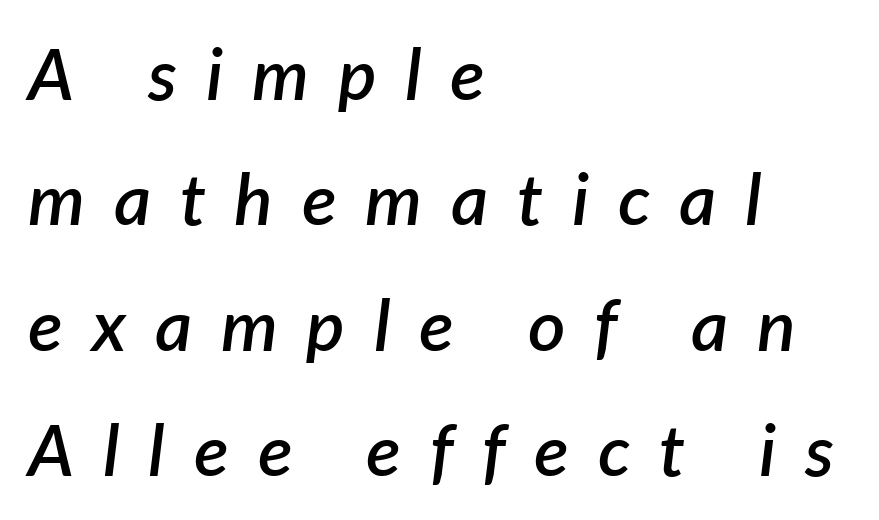
Q: Is the text bold? A: Semi-bold.
Q: Is the text italic (slanted)? A: Yes, it leans right by about 7 degrees.
Q: Is the text underlined? A: No.
Q: How is the paragraph aligned? A: Left-aligned.
Q: Is the spacing between letters normal or unusually wide? A: Unusually wide.
Q: Width (condensed, normal, or wide)? A: Normal.
Q: Stroke contrast? A: Low.
Q: x-height? A: Medium.
Q: Monospaced? A: No.
